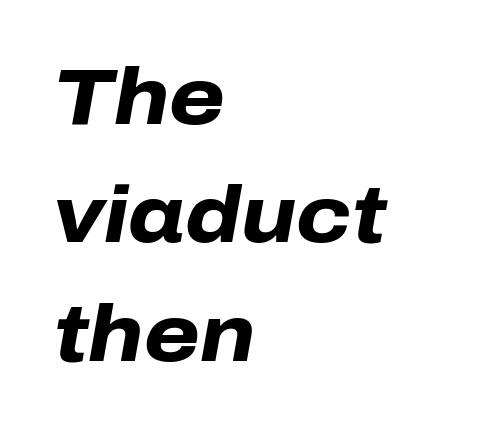
The image shows 80 px heavy type, italic (leaning right); set left-aligned, normal line spacing (1.48x), normal letter spacing, not underlined; low stroke contrast and a medium x-height.
